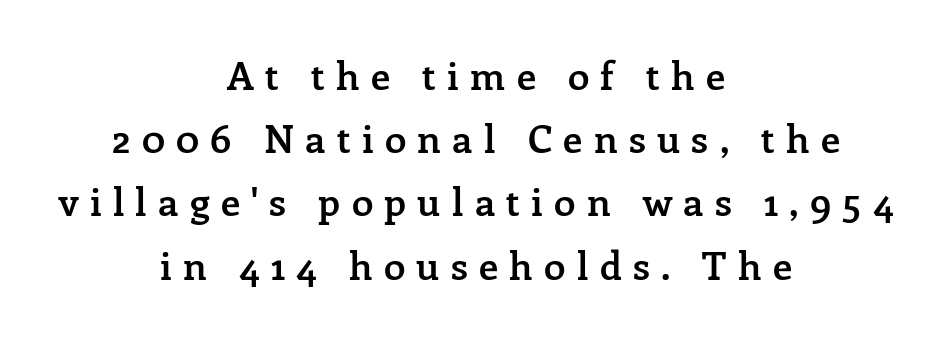
Here the glyphs are tracked loosely, breaking word shapes into spaced letters. If you measured baseline to baseline, you'd find a middling distance. The rendering uses natural spacing where letterforms have individual widths. The passage shown is typeset with a serif family. This is roman type, the default non-slanted kind. Honestly, there is no underline to notice here at all.
